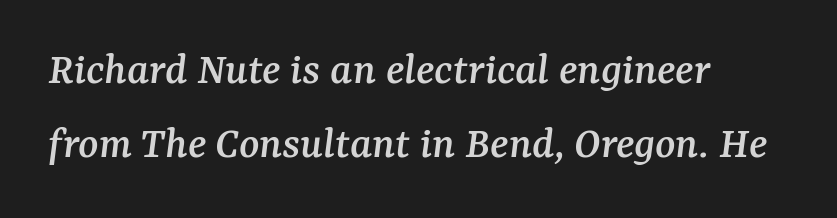
This block has exactly the height ordinary leading produces. The letters sit at their default tracking, neither squeezed nor spread. Spacing verdict: proportional, widths tailored to each character. Anything drawn beneath the words? Only blank space. Would a proofreader flag this as italicized? Yes.
